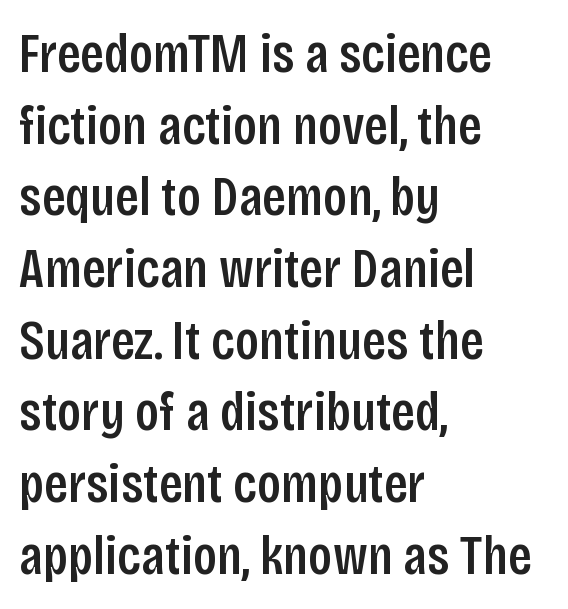
Italic: no, the glyphs are upright roman. Here the designer chose a conventional face with non-uniform glyph widths. Classification — sans serif. Summary of weight: moderately heavy, a semibold.
